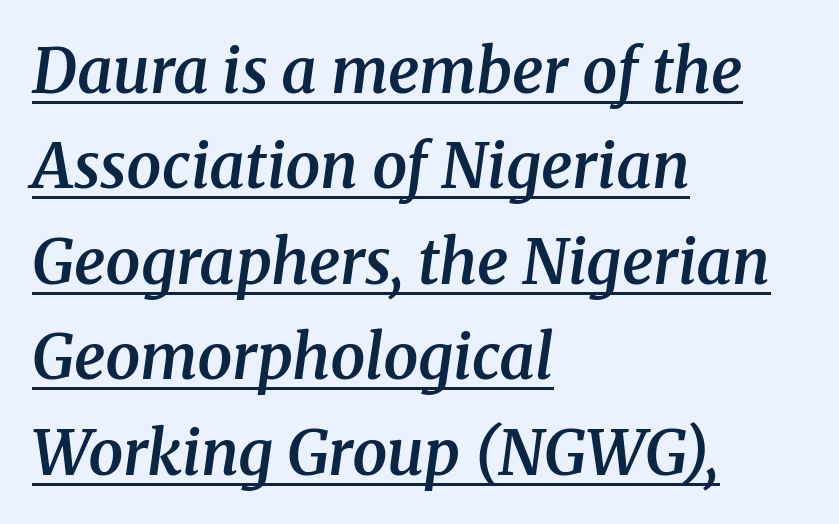
{"serif": "yes", "italic": "yes", "lean": "right", "slant_degrees": 8, "bold": "semi", "weight": "semibold", "width": "normal", "stroke_contrast": "medium", "x_height": "medium", "monospaced": "no", "underline": "yes", "align": "left", "line_spacing": "normal", "line_spacing_ratio": 1.54, "letter_spacing": "normal", "letter_spacing_em": 0.0, "glyph_px": 62}
